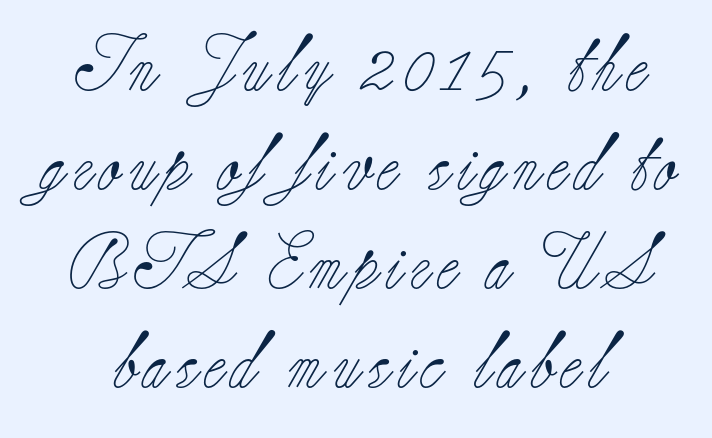
Q: Is the text bold? A: No.
Q: Is the text italic (slanted)? A: Yes.
Q: Is the typeface a serif or a sans-serif typeface? A: Serif.
Q: Is the text underlined? A: No.
Q: Width (condensed, normal, or wide)? A: Normal.
Q: Stroke contrast? A: Low.
Q: x-height? A: Small.
Q: Monospaced? A: No.
